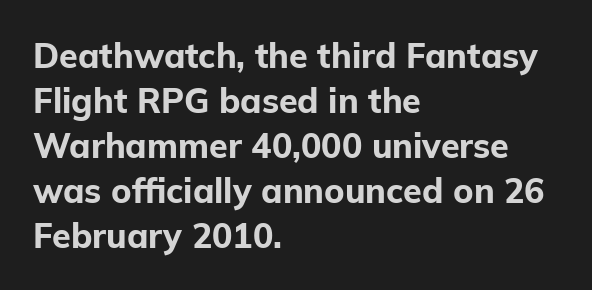
The image shows 34 px bold sans-serif type, upright; set left-aligned, normal line spacing (1.32x), normal letter spacing, not underlined; low stroke contrast and a medium x-height.
